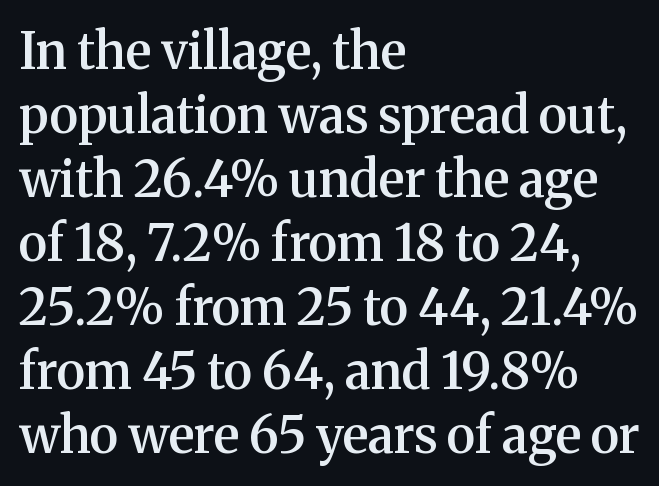
Q: Is the text bold? A: Semi-bold.
Q: Is the text italic (slanted)? A: No, it is upright.
Q: Is the typeface a serif or a sans-serif typeface? A: Serif.
Q: Is the text underlined? A: No.
Q: How is the paragraph aligned? A: Left-aligned.
Q: Is the spacing between letters normal or unusually wide? A: Normal.
Q: Is the spacing between lines tight, normal or loose? A: Normal.
Q: Width (condensed, normal, or wide)? A: Normal.
Q: Stroke contrast? A: Medium.
Q: x-height? A: Medium.
Q: Monospaced? A: No.
